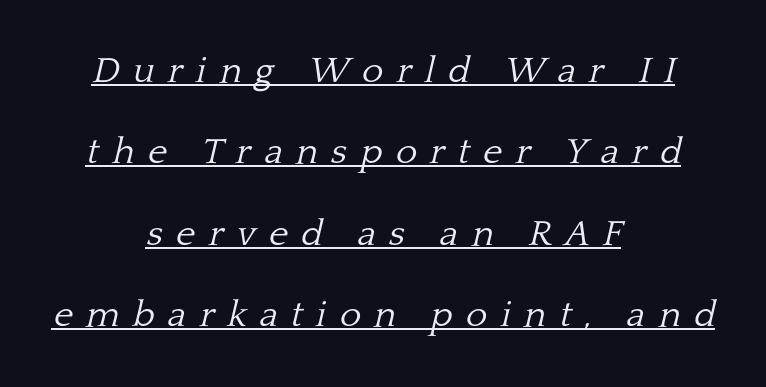
The image shows 37 px light serif type, italic (leaning right); set centered, loose line spacing (2.2x), unusually wide letter spacing (+0.35 em), underlined; low stroke contrast and a medium x-height.
